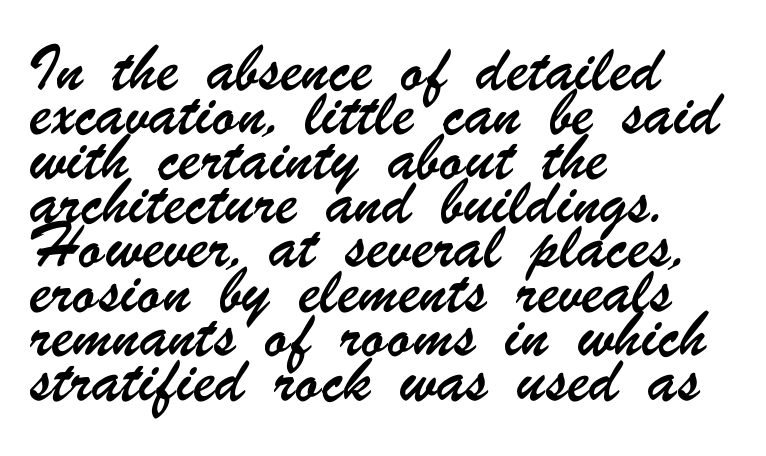
The image shows 29 px condensed sans-serif type; set left-aligned, normal line spacing (1.53x), normal letter spacing, not underlined; low stroke contrast and a small x-height.
